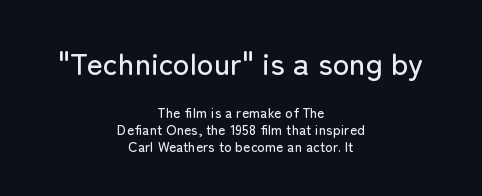
The earlier block is typeset at a bigger size than the later block. A typesetter would call this proportional, since set widths differ per character. Both edges are ragged and mirror each other, which tells us the setting is centered. The type family on display is of the sans-serif kind. Words float on clear page, feet unadorned.
